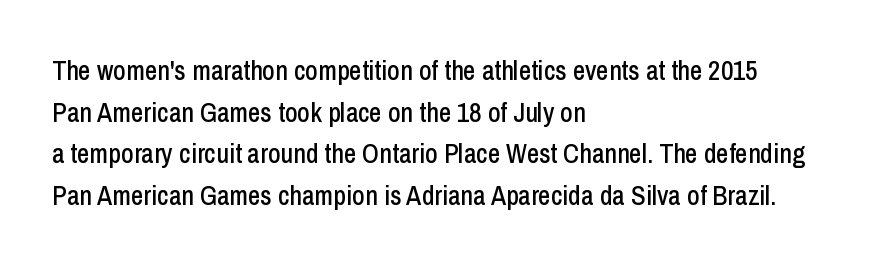
The image shows 27 px text type, upright; set left-aligned, normal line spacing (1.54x), normal letter spacing, not underlined.
